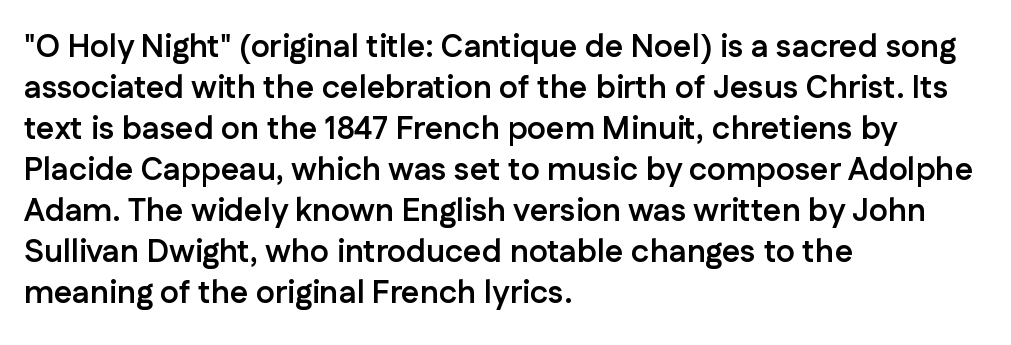
A normal amount of white space separates one row of letters from the next. A typesetter would mark this as roman, not italic. Looks like regular typesetting: each glyph gets only the width it needs. Which margin do the lines hug? The left one — the right edge is uneven.
